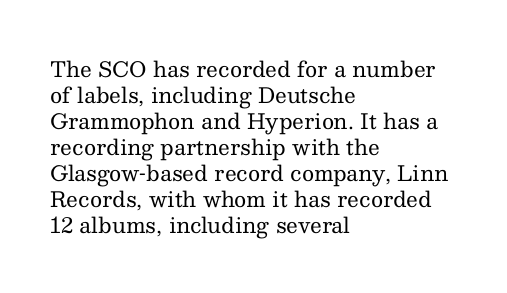
Q: Is the text bold? A: No.
Q: Is the text italic (slanted)? A: No, it is upright.
Q: Is the text underlined? A: No.
Q: How is the paragraph aligned? A: Left-aligned.
Q: Is the spacing between letters normal or unusually wide? A: Normal.
